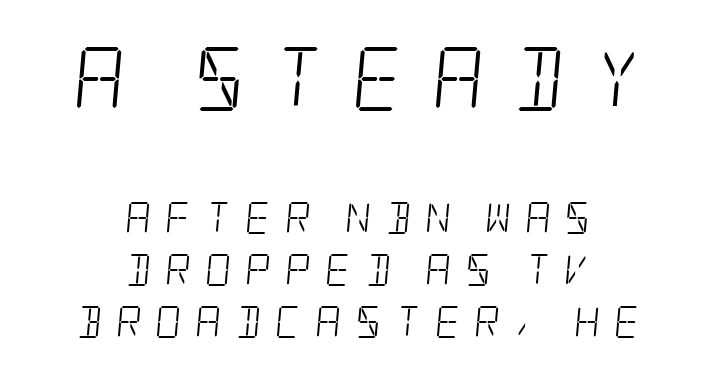
The image shows 64 px light, condensed serif type; set centered, normal line spacing (1.62x), unusually wide letter spacing (+0.43 em), not underlined; the first (top) block is 2.0x larger; low stroke contrast and a large x-height.
